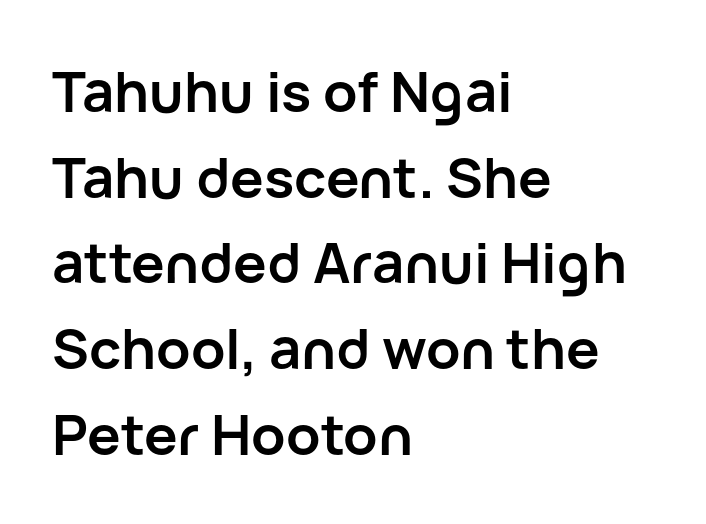
{"serif": "no", "italic": "no", "bold": "yes", "weight": "semibold", "width": "normal", "stroke_contrast": "low", "x_height": "medium", "monospaced": "no", "underline": "no", "align": "left", "line_spacing": "normal", "line_spacing_ratio": 1.53, "letter_spacing": "normal", "letter_spacing_em": 0.0, "glyph_px": 56}
